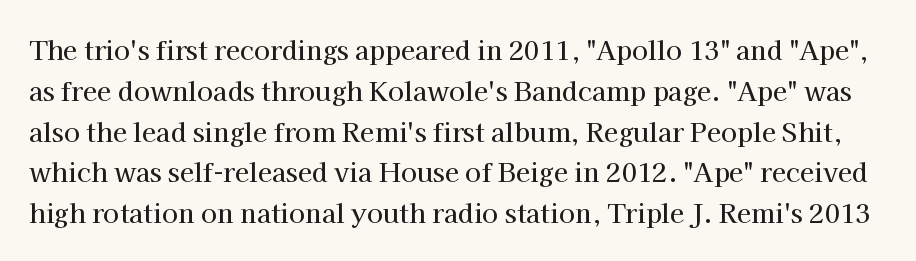
Underline: absent. This sample uses plain, unmodified letter spacing. The line-height multiplier appears to be the usual default. It's the straight-up-and-down kind of type.
